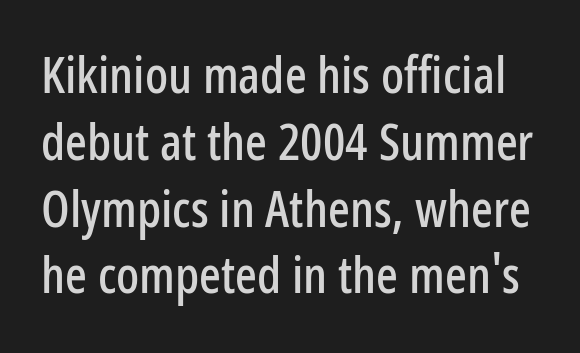
Type style note: lacks serifs. Each letter keeps its own natural width here, so spacing adapts to shape. This rendering leaves character spacing at its baseline value. Quick note: interline space is typical. Ascenders rise straight up at ninety degrees.
